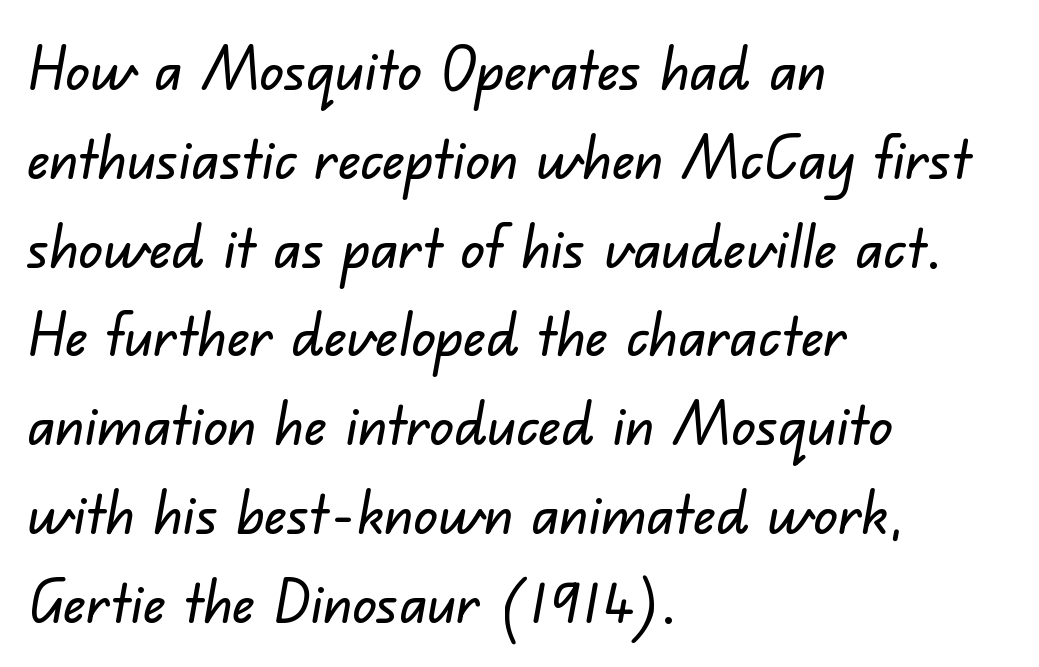
Line beginnings align vertically; line endings do not. Is this a fixed-width face? No — the glyphs have proportional, varying widths. Any mark beneath the type? The region is blank. Whoever set this chose a conventional vertical rhythm. This rendering employs a face without finishing strokes, i.e., a sans-serif.
